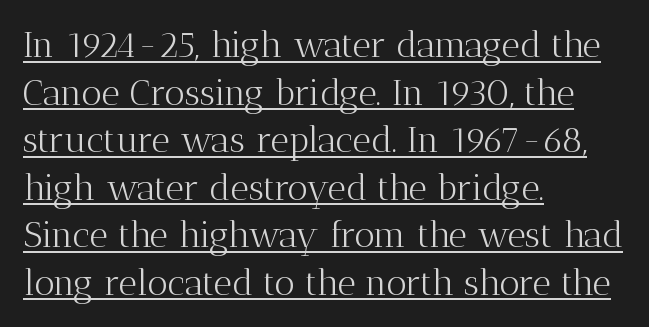
{"serif": "yes", "italic": "no", "bold": "no", "weight": "light", "width": "normal", "stroke_contrast": "medium", "x_height": "medium", "monospaced": "no", "underline": "yes", "align": "left", "line_spacing": "normal", "line_spacing_ratio": 1.32, "letter_spacing": "normal", "letter_spacing_em": 0.0, "glyph_px": 36}
